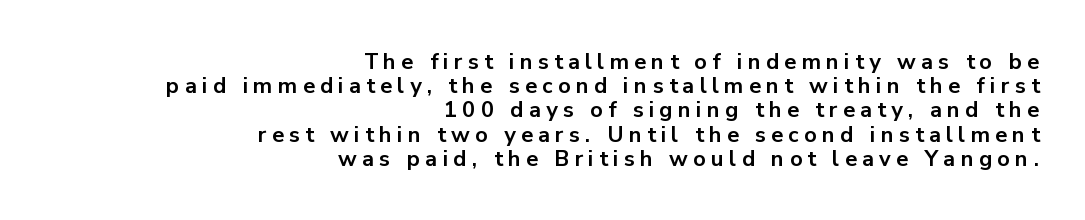
The image shows 22 px bold type, upright; set right-aligned, tight line spacing (1.1x), unusually wide letter spacing (+0.24 em), not underlined.
